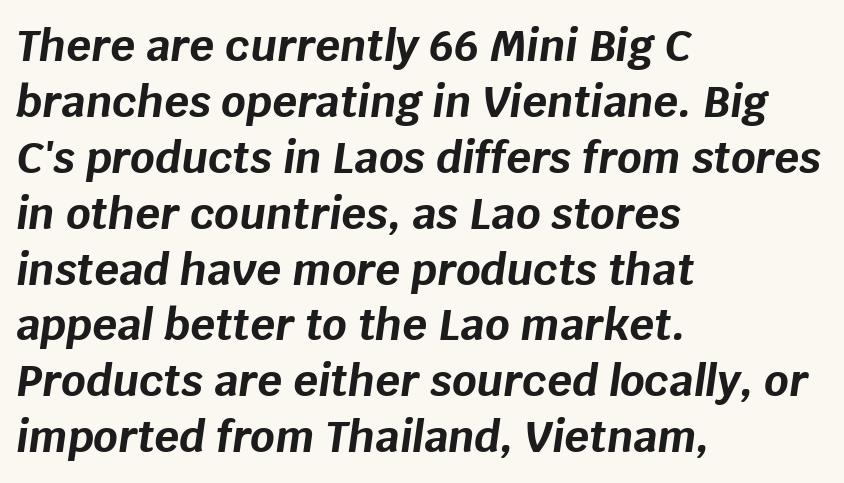
{"italic": "yes", "lean": "right", "slant_degrees": 8, "bold": "yes", "weight": "bold", "width": "normal", "stroke_contrast": "low", "x_height": "large", "monospaced": "no", "underline": "no", "align": "left", "line_spacing": "normal", "line_spacing_ratio": 1.3, "letter_spacing": "normal", "letter_spacing_em": 0.0, "glyph_px": 43}
